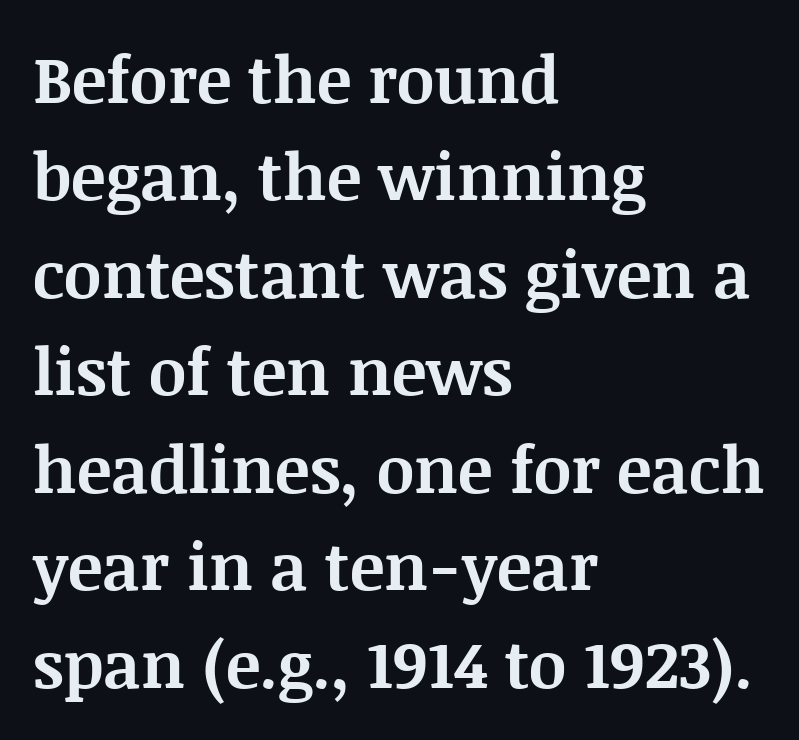
In terms of letterspacing, this is plain default setting. Honestly, the row spacing looks completely unremarkable. Typographically, this falls in the serif category. These lines are rendered in a variable-pitch font.
